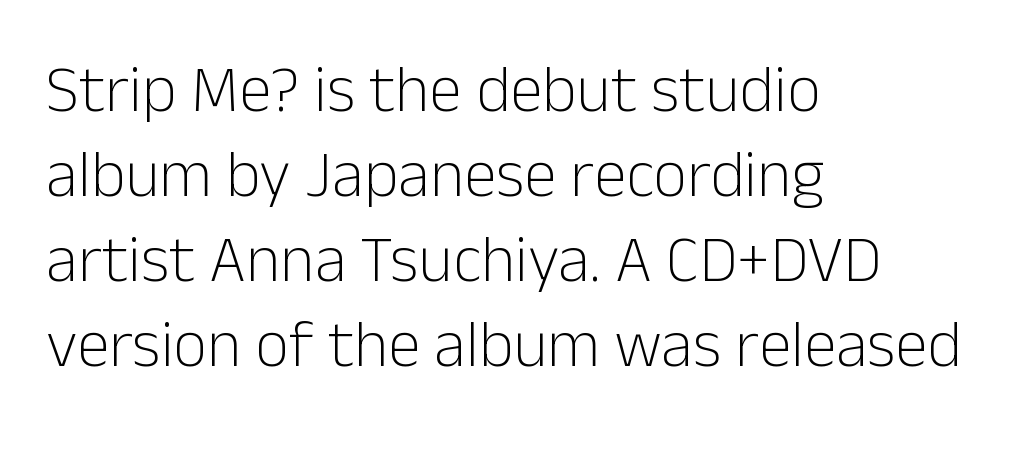
Is there much room between lines? A standard amount, neither cramped nor airy. Varying glyph widths throughout — classic text-font behaviour. The typesetter chose a ragged-right arrangement here. The lettering stays uniformly vertical, giving the passage a roman look. This is not heavy type; no bold has been used. Check under the words: just untouched page.
